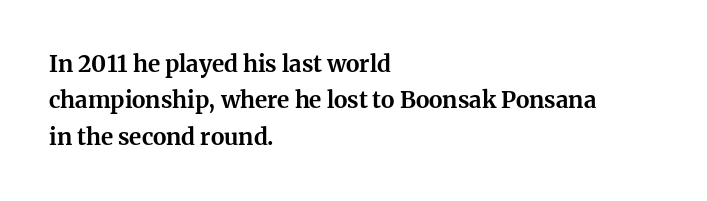
The image shows 23 px bold type, upright; set left-aligned, normal line spacing (1.58x), normal letter spacing, not underlined.
